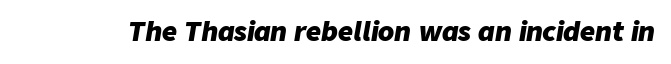
{"italic": "yes", "lean": "right", "slant_degrees": 9, "bold": "yes", "underline": "no", "letter_spacing": "normal", "letter_spacing_em": 0.0, "glyph_px": 26}
